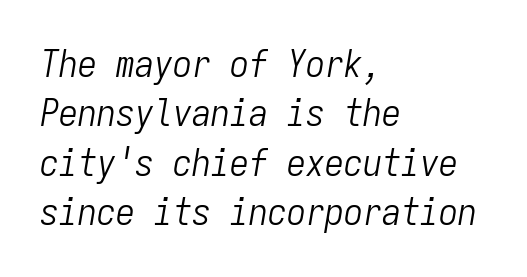
The letters march in equal steps, a hallmark of fixed-pitch type. The characters are drawn with everyday or finer stroke widths. The rows are spaced the way most documents space them. Short note: letters normally spaced.
